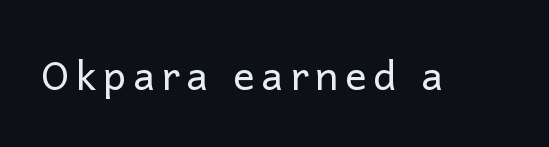
The image shows 40 px regular-weight sans-serif type, upright; set not underlined; low stroke contrast and a medium x-height.
